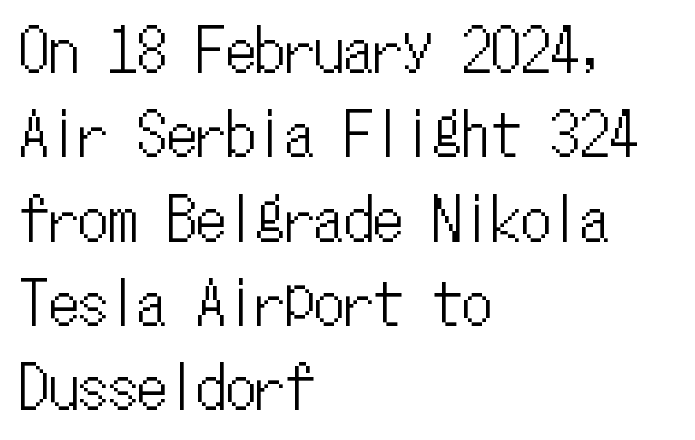
Q: Is the text italic (slanted)? A: No, it is upright.
Q: Is the text underlined? A: No.
Q: How is the paragraph aligned? A: Left-aligned.
Q: Is the spacing between letters normal or unusually wide? A: Normal.
Q: Is the spacing between lines tight, normal or loose? A: Normal.
Q: Width (condensed, normal, or wide)? A: Condensed.
Q: Stroke contrast? A: Low.
Q: x-height? A: Medium.
Q: Monospaced? A: Yes.
